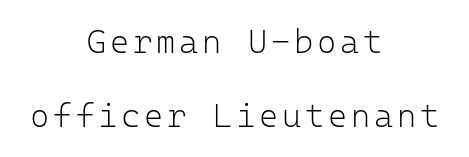
Q: Is the text bold? A: No.
Q: Is the text italic (slanted)? A: No, it is upright.
Q: Is the typeface a serif or a sans-serif typeface? A: Sans-serif.
Q: Is the text underlined? A: No.
Q: How is the paragraph aligned? A: Centered.
Q: Is the spacing between lines tight, normal or loose? A: Loose.
Q: Width (condensed, normal, or wide)? A: Normal.
Q: Stroke contrast? A: Low.
Q: x-height? A: Medium.
Q: Monospaced? A: Yes.
